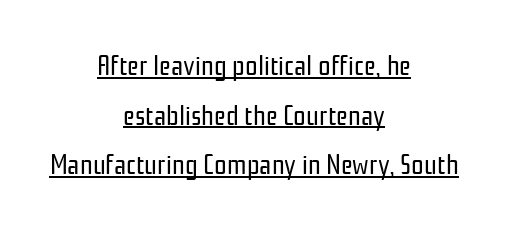
Q: Is the text bold? A: No.
Q: Is the text italic (slanted)? A: No, it is upright.
Q: Is the typeface a serif or a sans-serif typeface? A: Sans-serif.
Q: Is the text underlined? A: Yes.
Q: How is the paragraph aligned? A: Centered.
Q: Is the spacing between letters normal or unusually wide? A: Normal.
Q: Width (condensed, normal, or wide)? A: Condensed.
Q: Stroke contrast? A: Low.
Q: x-height? A: Medium.
Q: Monospaced? A: No.
